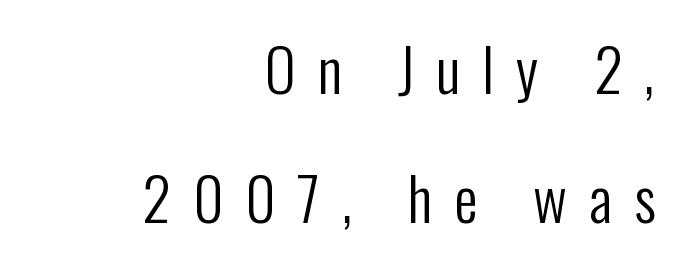
You could not count columns in this text — the font is proportionally spaced. Serifs: no, the terminals of the letterforms are clean. The letterforms stand isolated, each surrounded by extra space. This is the regular roman posture of the typeface. Right-aligned paragraph, ragged on the left. Leading is clearly above the norm, producing a sparse column.
